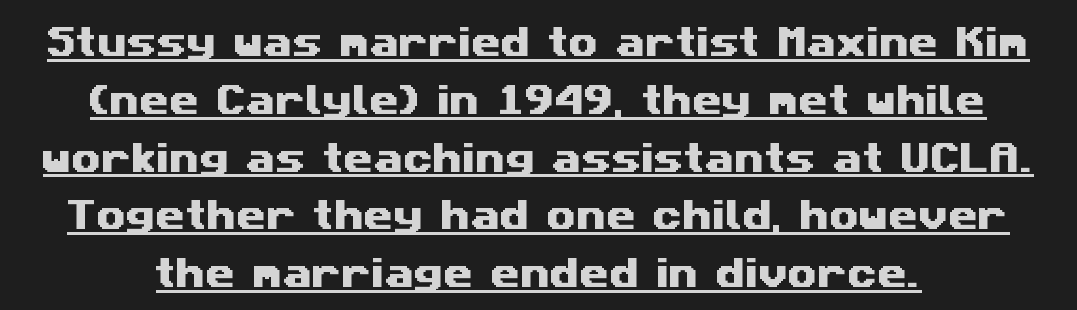
Q: Is the typeface a serif or a sans-serif typeface? A: Sans-serif.
Q: Is the text underlined? A: Yes.
Q: Is the spacing between letters normal or unusually wide? A: Normal.
Q: Is the spacing between lines tight, normal or loose? A: Normal.
Q: Width (condensed, normal, or wide)? A: Wide.
Q: Stroke contrast? A: Medium.
Q: x-height? A: Medium.
Q: Monospaced? A: No.
